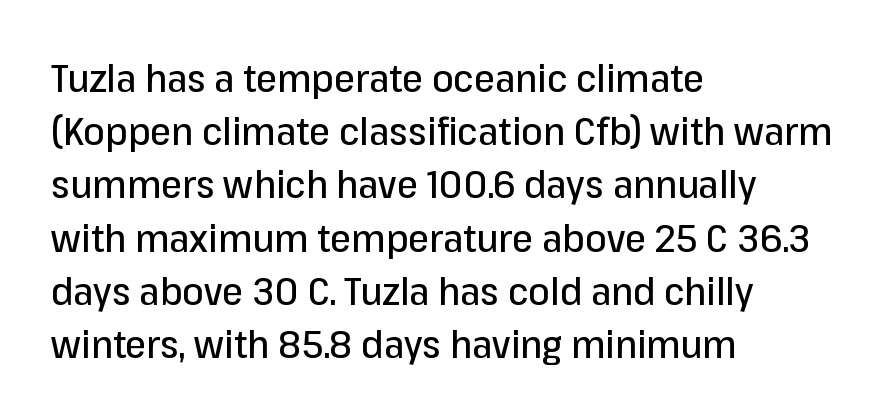
Left-aligned paragraph, ragged on the right. These lines were composed using upright roman letters. Successive baselines arrive at the customary interval. The baseline area is clear.
